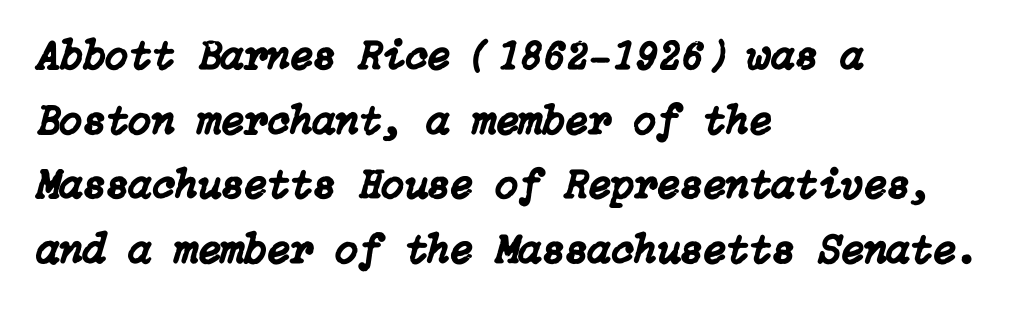
{"italic": "yes", "lean": "right", "slant_degrees": 15, "width": "normal", "stroke_contrast": "low", "x_height": "medium", "underline": "no", "align": "left", "line_spacing": "normal", "line_spacing_ratio": 1.54, "letter_spacing": "normal", "letter_spacing_em": 0.0, "glyph_px": 42}
